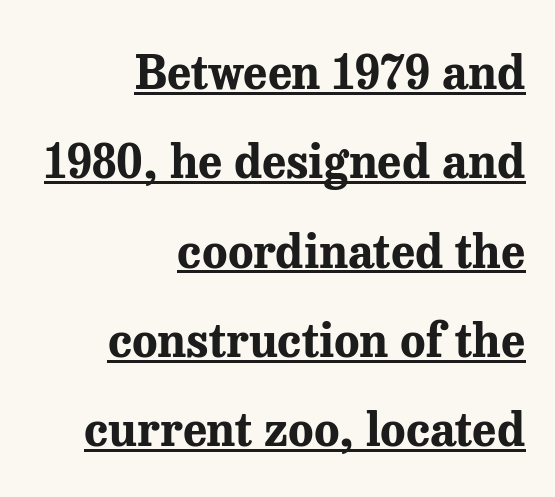
Italic? Not at all — the glyphs are vertical. Students, observe the line beneath the letters — that is underlining. Standard letterfit; no display-style spreading of the glyphs. A great deal of white space separates one row of letters from the next. Thick stems and heavy bowls — unmistakably bold.
